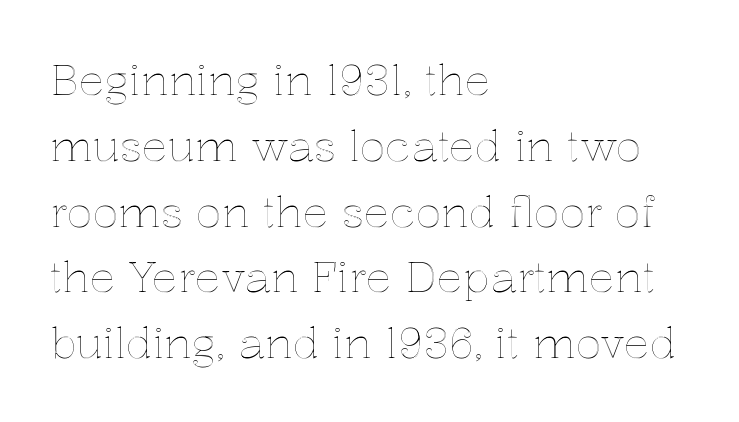
Q: Is the text italic (slanted)? A: No, it is upright.
Q: Is the text underlined? A: No.
Q: How is the paragraph aligned? A: Left-aligned.
Q: Is the spacing between letters normal or unusually wide? A: Normal.
Q: Is the spacing between lines tight, normal or loose? A: Normal.
Q: Width (condensed, normal, or wide)? A: Normal.
Q: x-height? A: Medium.
Q: Monospaced? A: No.
